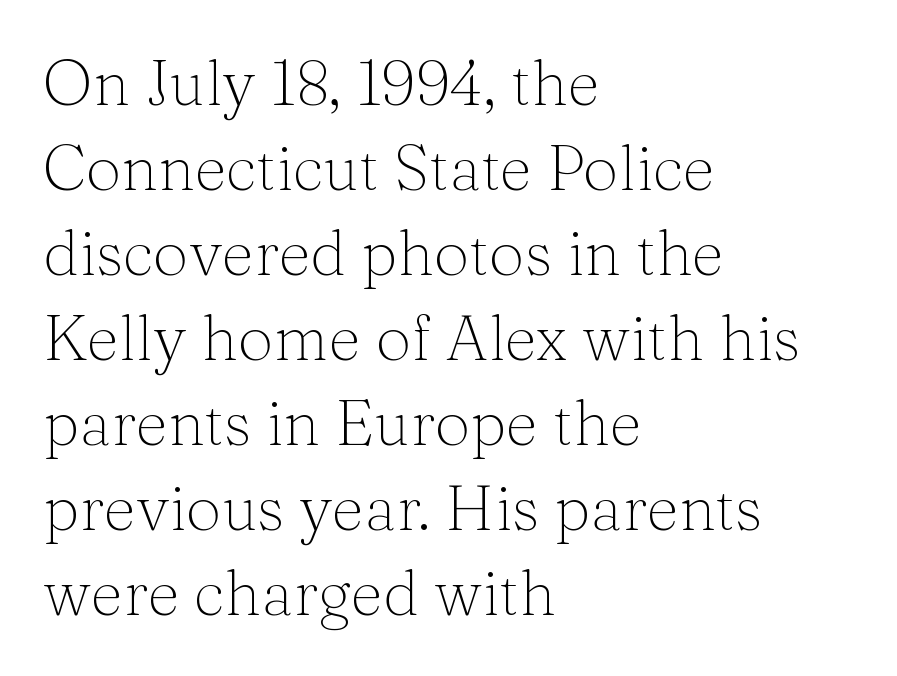
{"serif": "yes", "italic": "no", "bold": "no", "weight": "light", "width": "normal", "stroke_contrast": "medium", "x_height": "medium", "monospaced": "no", "underline": "no", "align": "left", "line_spacing": "normal", "line_spacing_ratio": 1.35, "letter_spacing": "normal", "letter_spacing_em": 0.0, "glyph_px": 63}
